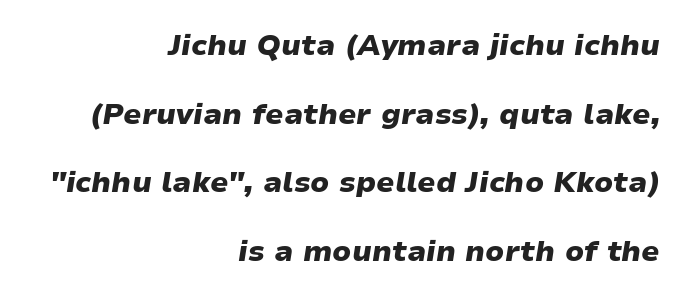
The image shows 29 px heavy, wide type, italic (leaning right); set right-aligned, loose line spacing (2.37x), normal letter spacing, not underlined; low stroke contrast and a medium x-height.
